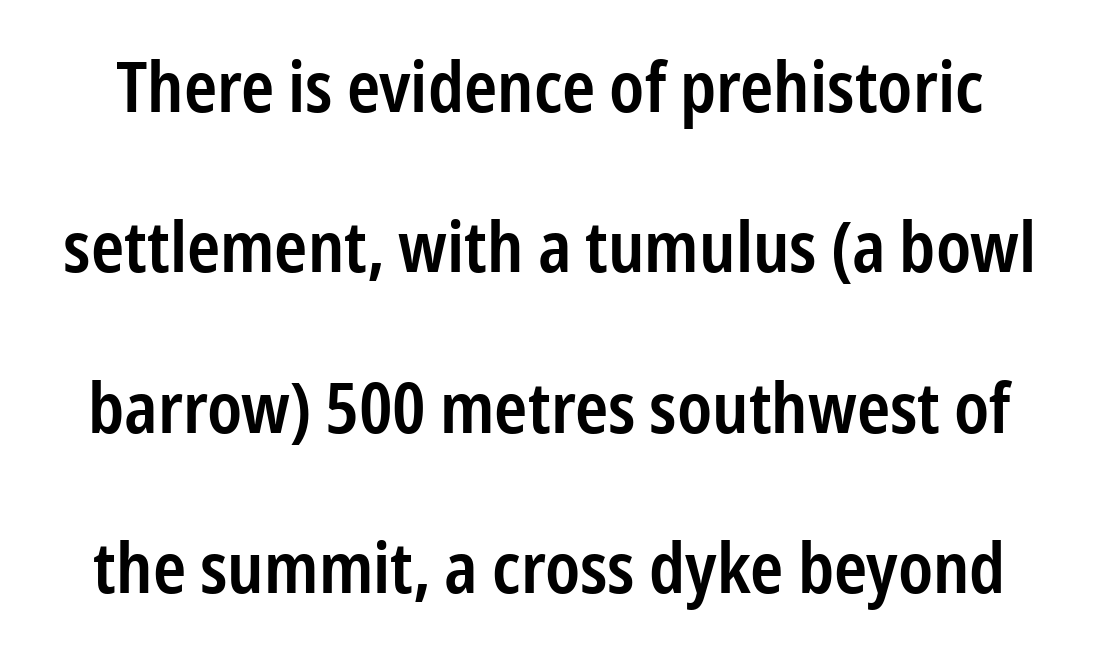
{"serif": "no", "italic": "no", "bold": "semi", "weight": "semibold", "width": "condensed", "stroke_contrast": "low", "x_height": "medium", "monospaced": "no", "underline": "no", "line_spacing": "loose", "line_spacing_ratio": 2.26, "letter_spacing": "normal", "letter_spacing_em": 0.0, "glyph_px": 71}
